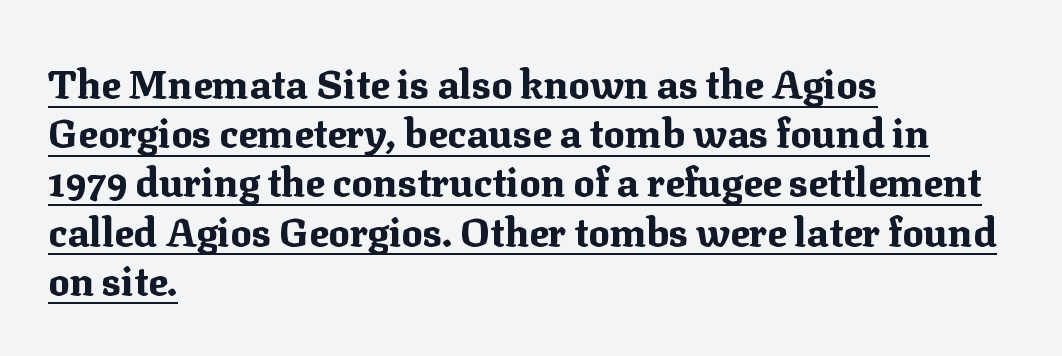
The image shows 40 px bold serif type, upright; set left-aligned, line spacing 1.23x, normal letter spacing, underlined; medium stroke contrast and a medium x-height.
